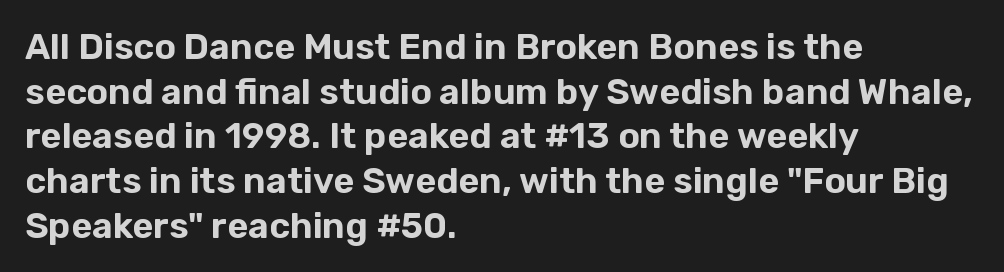
{"serif": "no", "italic": "no", "width": "normal", "stroke_contrast": "low", "x_height": "medium", "monospaced": "no", "underline": "no", "align": "left", "line_spacing_ratio": 1.24, "letter_spacing": "normal", "letter_spacing_em": 0.0, "glyph_px": 36}
